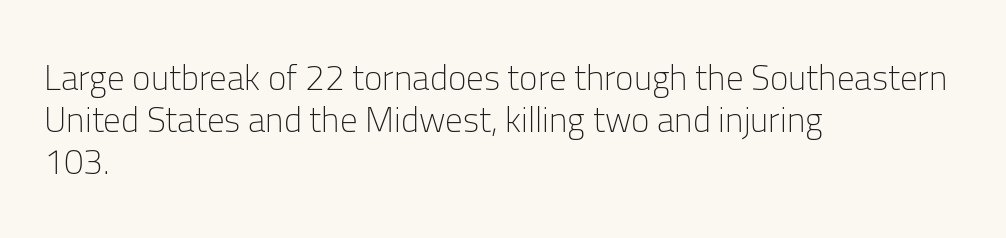
The face used here is rendered with its standard letterfit. Stroke terminals: plain, sans-serif. Any mark beneath the type? The region is blank. Each letter keeps its own natural width here, so spacing adapts to shape.
